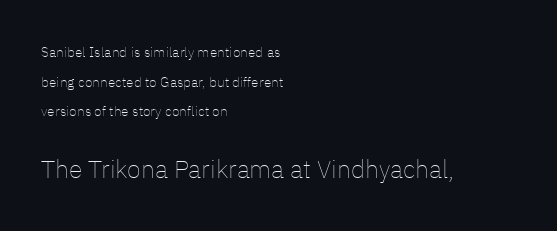
Rendered with straight, roman letterforms. This reads as an unemphasized weight, regular at the heaviest. Glyph-to-glyph distance matches everyday printed text. Underlining? Definitely not there. Compared with typical paragraphs, the rows here are farther apart. Reading top to bottom, the characters get bigger at the block break.
